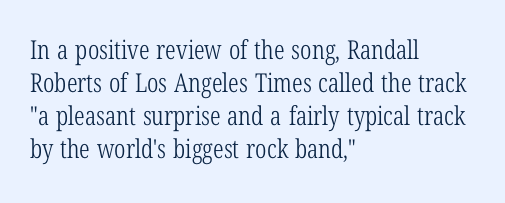
The image shows 26 px text type, upright; set left-aligned, normal line spacing (1.27x), normal letter spacing, not underlined.
